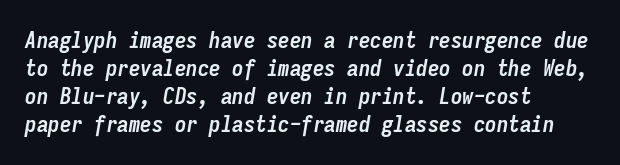
Q: Is the text bold? A: Yes.
Q: Is the text italic (slanted)? A: Yes, it leans right by about 9 degrees.
Q: Is the text underlined? A: No.
Q: How is the paragraph aligned? A: Left-aligned.
Q: Is the spacing between letters normal or unusually wide? A: Normal.
